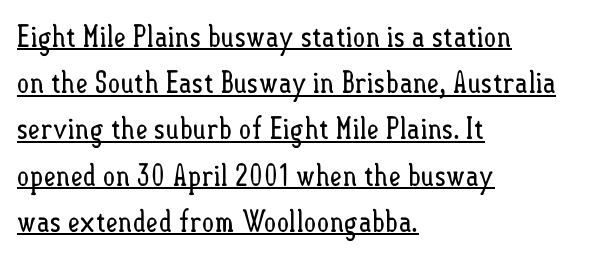
{"italic": "no", "bold": "no", "weight": "regular", "width": "condensed", "stroke_contrast": "low", "x_height": "small", "monospaced": "no", "underline": "yes", "align": "left", "line_spacing": "normal", "line_spacing_ratio": 1.54, "letter_spacing": "normal", "letter_spacing_em": 0.0, "glyph_px": 30}
